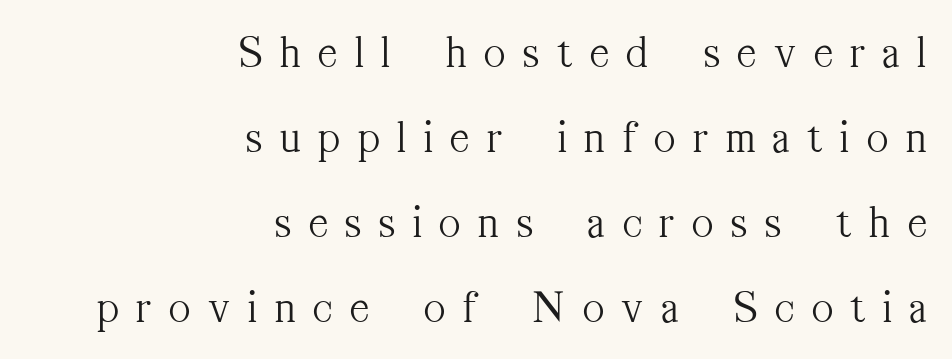
No heavy texture on the line: the type isn't bold. Line ends are locked; line starts wander. Look at the tracking — it's clearly loosened, letters drifting apart. Honestly, there is no underline to notice here at all.
